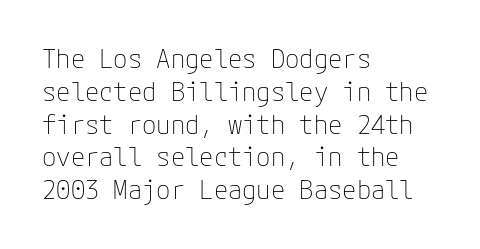
Q: Is the text bold? A: No.
Q: Is the text italic (slanted)? A: No, it is upright.
Q: Is the text underlined? A: No.
Q: How is the paragraph aligned? A: Left-aligned.
Q: Is the spacing between letters normal or unusually wide? A: Normal.
Q: Is the spacing between lines tight, normal or loose? A: Normal.
